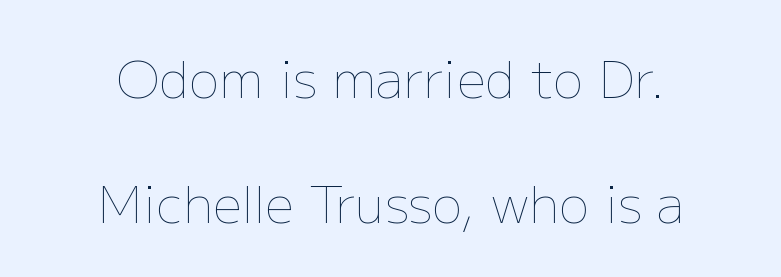
The rendering positions every line midway between the sides. Do the characters align in a grid? No, the font is proportional. The baseline area is clear. Unbolded letterforms with no extra heft. One glance says open: line gaps are wider than usual.
